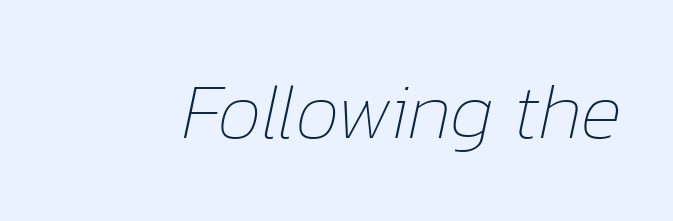
Q: Is the text bold? A: No.
Q: Is the text italic (slanted)? A: Yes, it leans right by about 12 degrees.
Q: Is the text underlined? A: No.
Q: Is the spacing between letters normal or unusually wide? A: Normal.
Q: Width (condensed, normal, or wide)? A: Normal.
Q: Stroke contrast? A: Low.
Q: x-height? A: Medium.
Q: Monospaced? A: No.
